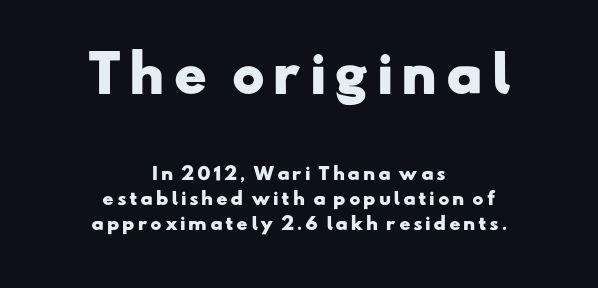
Q: Is the text bold? A: Yes.
Q: Is the typeface a serif or a sans-serif typeface? A: Sans-serif.
Q: Is the text underlined? A: No.
Q: How is the paragraph aligned? A: Centered.
Q: Is the spacing between lines tight, normal or loose? A: Normal.
Q: Which block of text is set in a larger size, the first (top) or the second (bottom)? A: The first (top) one.
Q: Width (condensed, normal, or wide)? A: Wide.
Q: Stroke contrast? A: Low.
Q: x-height? A: Small.
Q: Monospaced? A: No.
